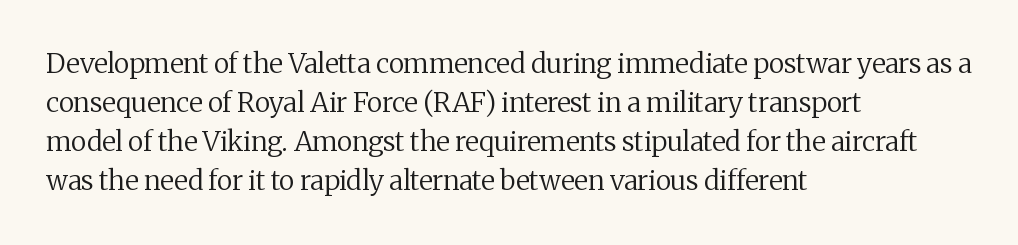
{"italic": "no", "bold": "no", "underline": "no", "align": "left", "line_spacing": "normal", "line_spacing_ratio": 1.45, "letter_spacing": "normal", "letter_spacing_em": 0.0, "glyph_px": 27}
